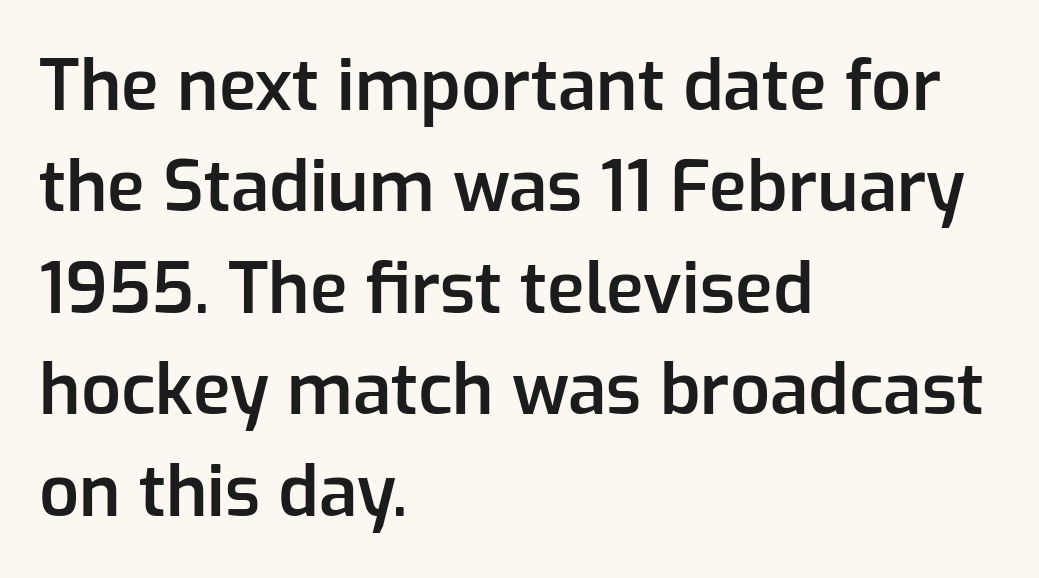
{"serif": "no", "italic": "no", "bold": "semi", "weight": "semibold", "width": "normal", "stroke_contrast": "low", "x_height": "medium", "monospaced": "no", "underline": "no", "align": "left", "line_spacing": "normal", "line_spacing_ratio": 1.45, "letter_spacing": "normal", "letter_spacing_em": 0.0, "glyph_px": 70}
